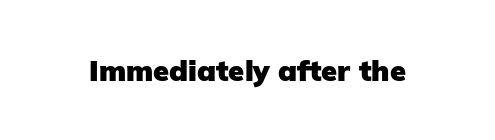
The letters stand upright; this is a roman face. The foot of each line stays bare and open. Tracking here is standard; glyphs follow each other at the usual distance. You can tell from the bare stems that sans-serif type was used. The characters look thick and weighty, a clear bold. Proportional: the letters do not fall into vertical columns.
